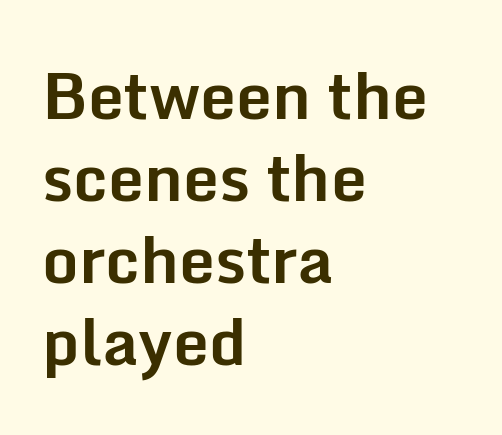
This sample has the flowing, uneven cadence of proportional lettering. The text was rendered using a sans face with plain stroke endings. Posture: upright roman. Heavy-handed strokes throughout: this text is bold. The lines are quadded left.
